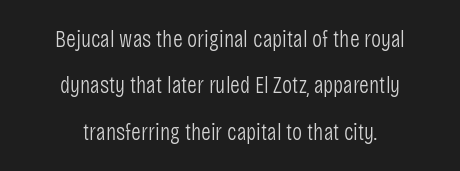
The horizontal fit of the characters is conventional and even. Centered paragraph, ragged on both sides. A quiet, ordinary-to-light weight characterises the typeface. Check under the words: just untouched page.
